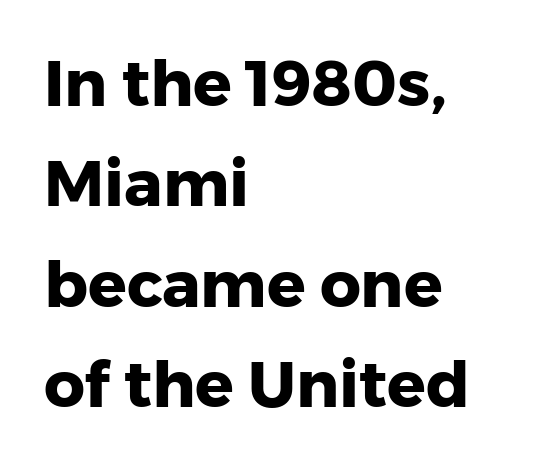
Q: Is the text bold? A: Yes.
Q: Is the text italic (slanted)? A: No, it is upright.
Q: Is the typeface a serif or a sans-serif typeface? A: Sans-serif.
Q: Is the text underlined? A: No.
Q: How is the paragraph aligned? A: Left-aligned.
Q: Is the spacing between letters normal or unusually wide? A: Normal.
Q: Is the spacing between lines tight, normal or loose? A: Normal.
Q: Width (condensed, normal, or wide)? A: Normal.
Q: Stroke contrast? A: Low.
Q: x-height? A: Medium.
Q: Monospaced? A: No.
